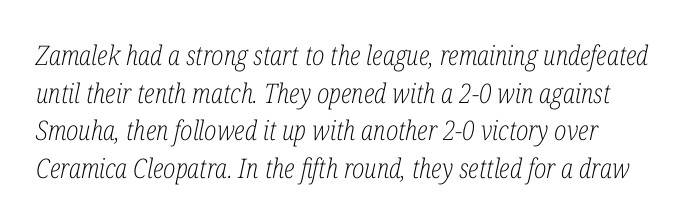
Q: Is the text bold? A: No.
Q: Is the text italic (slanted)? A: Yes, it leans right by about 12 degrees.
Q: Is the text underlined? A: No.
Q: Is the spacing between letters normal or unusually wide? A: Normal.
Q: Is the spacing between lines tight, normal or loose? A: Normal.
